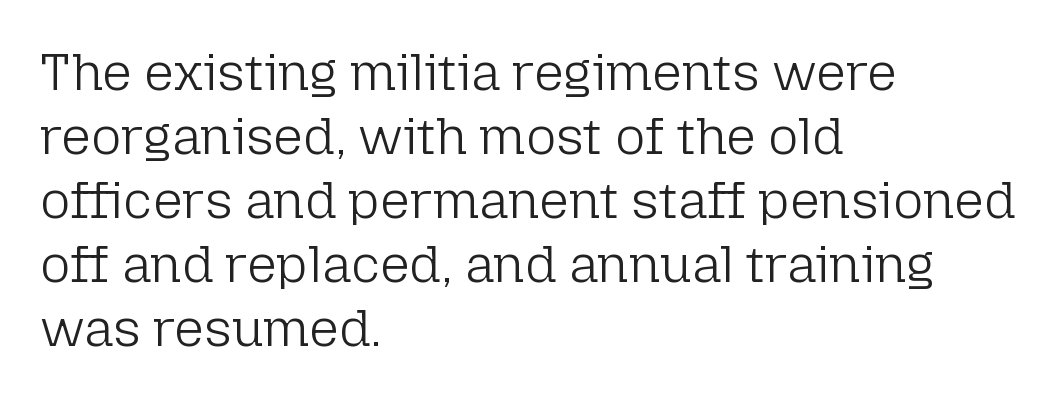
Q: Is the text bold? A: No.
Q: Is the text italic (slanted)? A: No, it is upright.
Q: Is the typeface a serif or a sans-serif typeface? A: Sans-serif.
Q: Is the text underlined? A: No.
Q: How is the paragraph aligned? A: Left-aligned.
Q: Is the spacing between letters normal or unusually wide? A: Normal.
Q: Width (condensed, normal, or wide)? A: Normal.
Q: Stroke contrast? A: Low.
Q: x-height? A: Medium.
Q: Monospaced? A: No.
